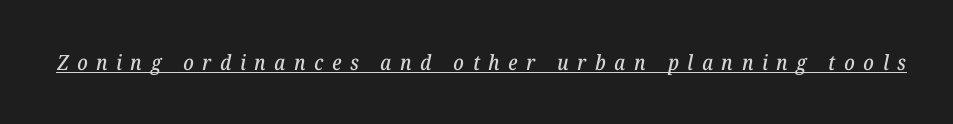
Underlining? Definitely there. Observe the wide spacing: letters keep a clear distance from each other. Emphasis-style slanted type is in use.
